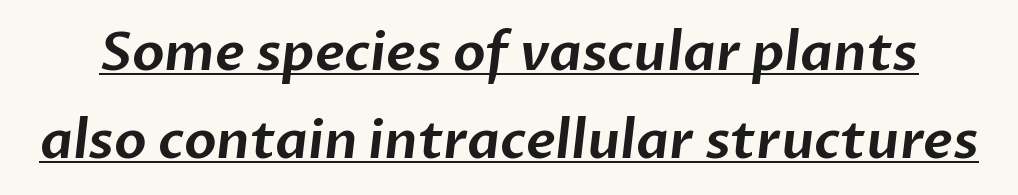
{"serif": "no", "width": "normal", "stroke_contrast": "low", "x_height": "medium", "monospaced": "no", "underline": "yes", "line_spacing": "normal", "line_spacing_ratio": 1.66, "letter_spacing": "normal", "letter_spacing_em": 0.0, "glyph_px": 53}
